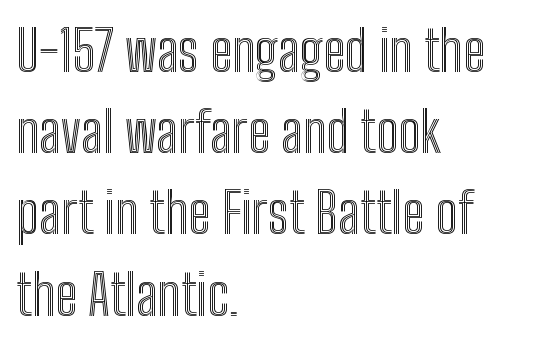
Q: Is the text italic (slanted)? A: No, it is upright.
Q: Is the text underlined? A: No.
Q: How is the paragraph aligned? A: Left-aligned.
Q: Is the spacing between letters normal or unusually wide? A: Normal.
Q: Is the spacing between lines tight, normal or loose? A: Normal.
Q: Width (condensed, normal, or wide)? A: Condensed.
Q: x-height? A: Medium.
Q: Monospaced? A: No.
